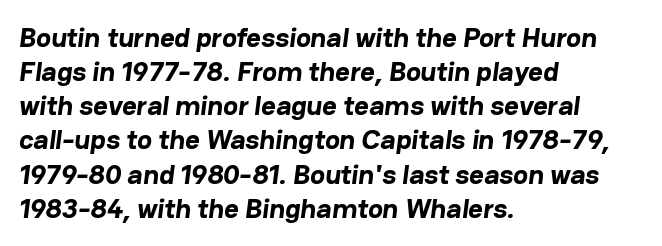
The image shows 28 px bold sans-serif type; set left-aligned, line spacing 1.22x, normal letter spacing, not underlined; low stroke contrast and a medium x-height.
